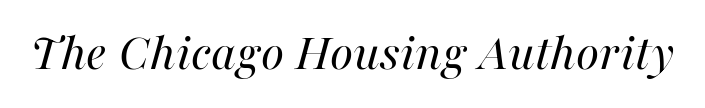
The image shows 53 px regular-weight type, italic (leaning right); set normal letter spacing, not underlined; high stroke contrast and a medium x-height.
